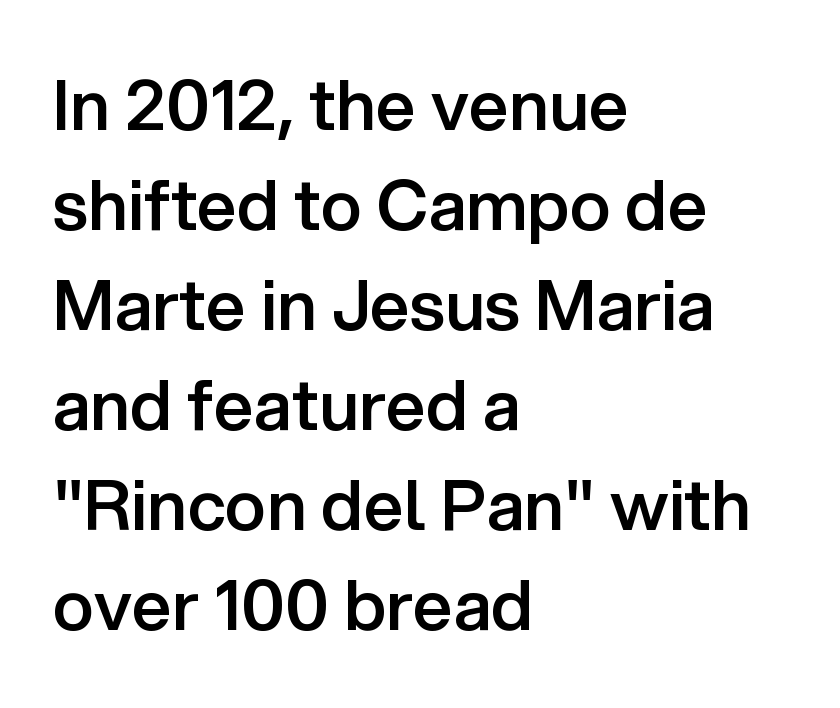
{"serif": "no", "italic": "no", "bold": "semi", "weight": "semibold", "width": "normal", "stroke_contrast": "low", "x_height": "medium", "monospaced": "no", "underline": "no", "align": "left", "line_spacing": "normal", "line_spacing_ratio": 1.43, "letter_spacing": "normal", "letter_spacing_em": 0.0, "glyph_px": 70}
